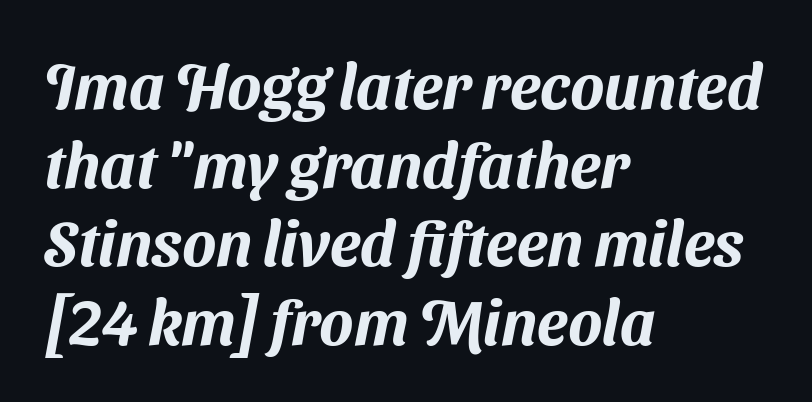
{"serif": "no", "width": "normal", "stroke_contrast": "medium", "x_height": "medium", "monospaced": "no", "underline": "no", "align": "left", "line_spacing": "normal", "line_spacing_ratio": 1.25, "letter_spacing": "normal", "letter_spacing_em": 0.0, "glyph_px": 63}
